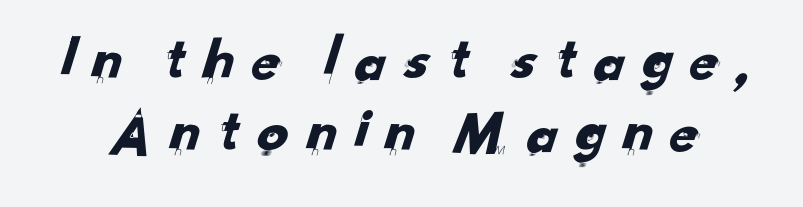
The area under the type is left untouched. Letter spacing: wide. Proportional: the letters do not fall into vertical columns. In terms of letterform style, serifs are entirely absent.
